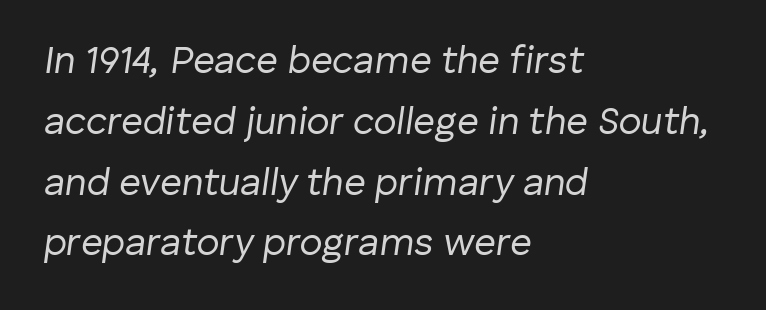
Q: Is the text bold? A: No.
Q: Is the text italic (slanted)? A: Yes, it leans right by about 8 degrees.
Q: Is the text underlined? A: No.
Q: How is the paragraph aligned? A: Left-aligned.
Q: Is the spacing between letters normal or unusually wide? A: Normal.
Q: Is the spacing between lines tight, normal or loose? A: Normal.
Q: Width (condensed, normal, or wide)? A: Normal.
Q: Stroke contrast? A: Low.
Q: x-height? A: Medium.
Q: Monospaced? A: No.
